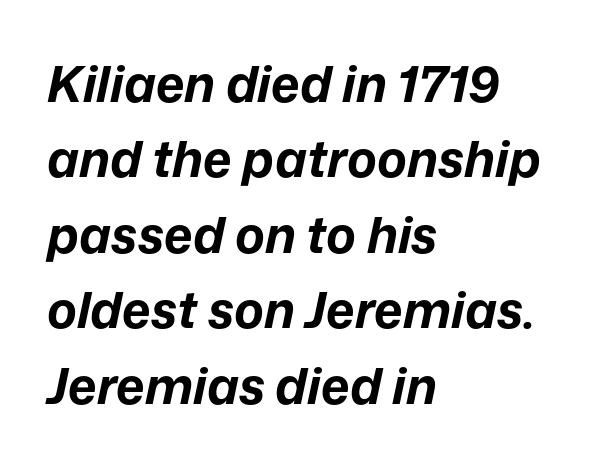
Q: Is the text bold? A: Yes.
Q: Is the text italic (slanted)? A: Yes, it leans right by about 12 degrees.
Q: Is the text underlined? A: No.
Q: How is the paragraph aligned? A: Left-aligned.
Q: Is the spacing between letters normal or unusually wide? A: Normal.
Q: Is the spacing between lines tight, normal or loose? A: Normal.
Q: Width (condensed, normal, or wide)? A: Normal.
Q: Stroke contrast? A: Low.
Q: x-height? A: Medium.
Q: Monospaced? A: No.
